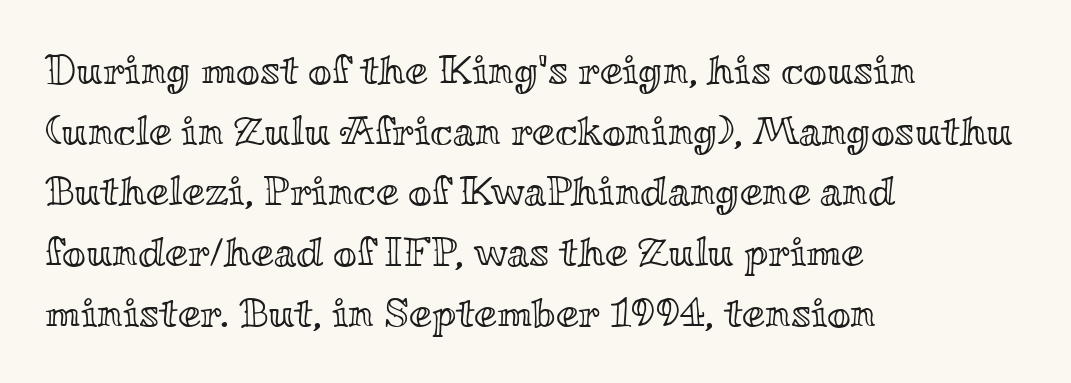
Q: Is the text italic (slanted)? A: No, it is upright.
Q: Is the text underlined? A: No.
Q: How is the paragraph aligned? A: Left-aligned.
Q: Is the spacing between letters normal or unusually wide? A: Normal.
Q: Is the spacing between lines tight, normal or loose? A: Normal.
Q: Width (condensed, normal, or wide)? A: Wide.
Q: x-height? A: Small.
Q: Monospaced? A: No.
